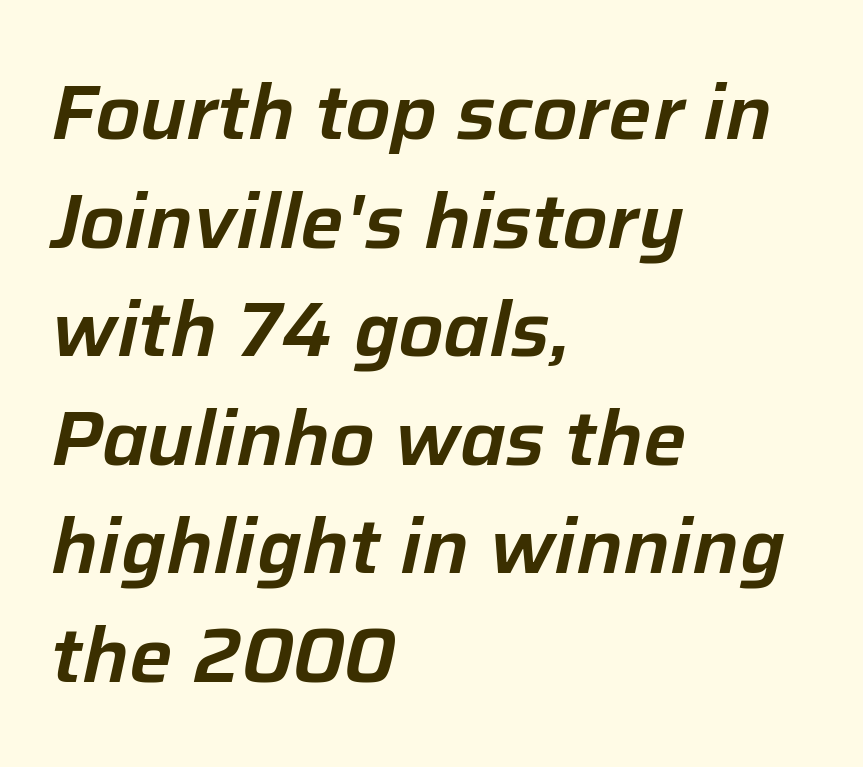
Q: Is the text italic (slanted)? A: Yes, it leans right by about 12 degrees.
Q: Is the text underlined? A: No.
Q: How is the paragraph aligned? A: Left-aligned.
Q: Is the spacing between letters normal or unusually wide? A: Normal.
Q: Is the spacing between lines tight, normal or loose? A: Normal.
Q: Width (condensed, normal, or wide)? A: Normal.
Q: Stroke contrast? A: Low.
Q: x-height? A: Medium.
Q: Monospaced? A: No.
